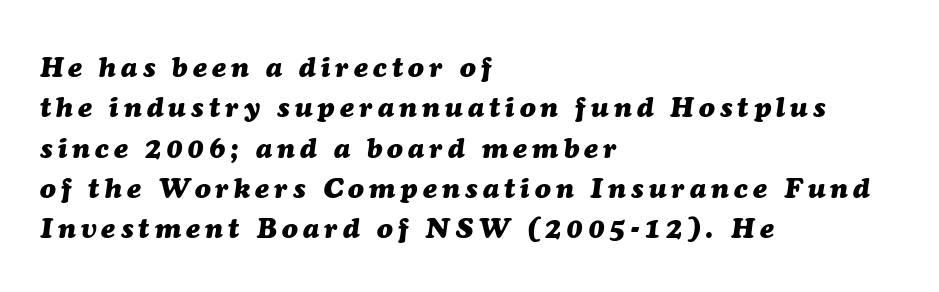
{"italic": "yes", "lean": "right", "slant_degrees": 7, "bold": "yes", "weight": "heavy", "width": "normal", "stroke_contrast": "medium", "x_height": "medium", "monospaced": "no", "underline": "no", "align": "left", "line_spacing": "normal", "line_spacing_ratio": 1.39, "glyph_px": 29}
